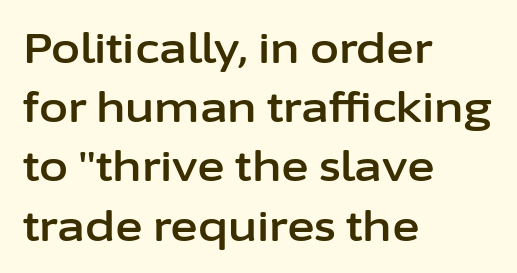
Q: Is the text italic (slanted)? A: No, it is upright.
Q: Is the typeface a serif or a sans-serif typeface? A: Sans-serif.
Q: Is the text underlined? A: No.
Q: How is the paragraph aligned? A: Left-aligned.
Q: Is the spacing between letters normal or unusually wide? A: Normal.
Q: Is the spacing between lines tight, normal or loose? A: Normal.
Q: Width (condensed, normal, or wide)? A: Normal.
Q: Stroke contrast? A: Low.
Q: x-height? A: Medium.
Q: Monospaced? A: No.
